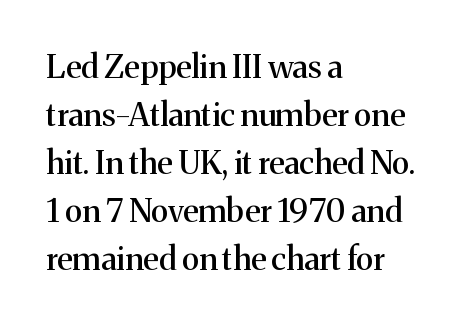
The image shows 32 px serif type, upright; set left-aligned, normal line spacing (1.5x), normal letter spacing, not underlined; medium stroke contrast and a medium x-height.
